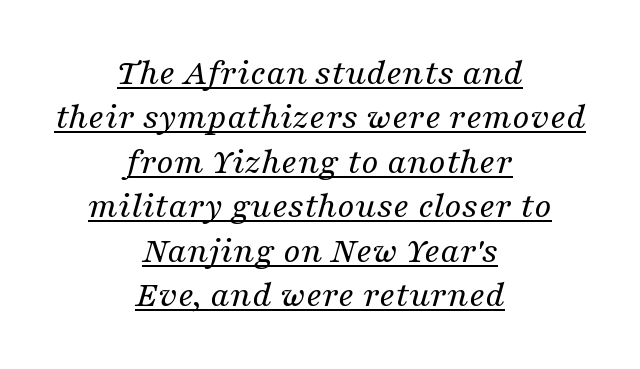
{"serif": "yes", "italic": "yes", "lean": "right", "slant_degrees": 16, "bold": "no", "weight": "regular", "width": "normal", "stroke_contrast": "medium", "x_height": "medium", "monospaced": "no", "underline": "yes", "align": "center", "line_spacing_ratio": 1.17, "letter_spacing": "normal", "letter_spacing_em": 0.0, "glyph_px": 38}
